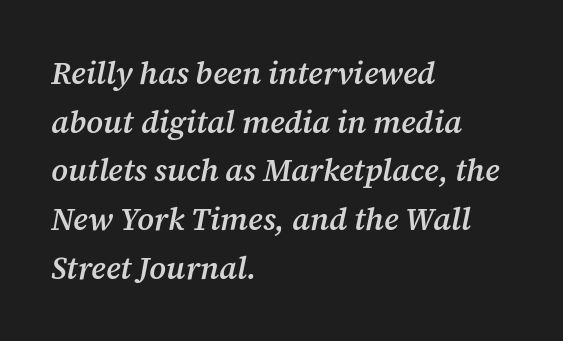
{"serif": "yes", "italic": "yes", "lean": "right", "slant_degrees": 12, "bold": "semi", "weight": "semibold", "width": "normal", "stroke_contrast": "medium", "x_height": "medium", "monospaced": "no", "underline": "no", "align": "left", "line_spacing": "normal", "line_spacing_ratio": 1.57, "letter_spacing": "normal", "letter_spacing_em": 0.0, "glyph_px": 31}
